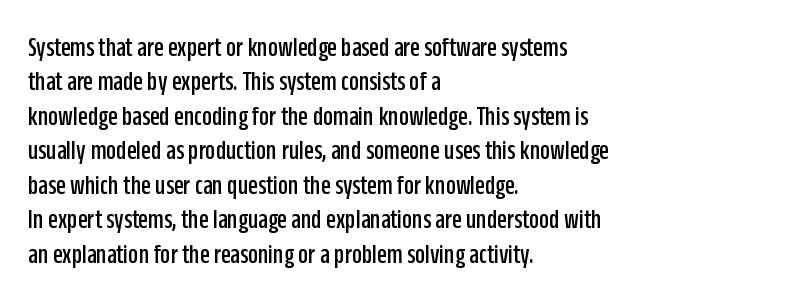
{"serif": "no", "italic": "no", "width": "condensed", "stroke_contrast": "low", "x_height": "large", "monospaced": "no", "underline": "no", "align": "left", "line_spacing_ratio": 1.23, "letter_spacing": "normal", "letter_spacing_em": 0.0, "glyph_px": 28}
